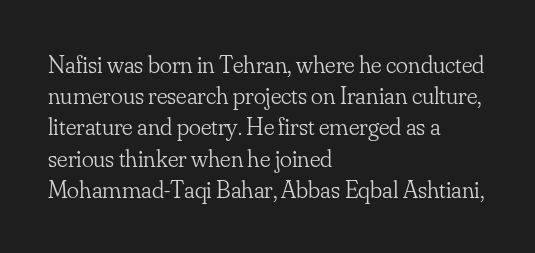
{"italic": "no", "bold": "no", "underline": "no", "align": "left", "line_spacing": "normal", "line_spacing_ratio": 1.25, "letter_spacing": "normal", "letter_spacing_em": 0.0, "glyph_px": 25}
